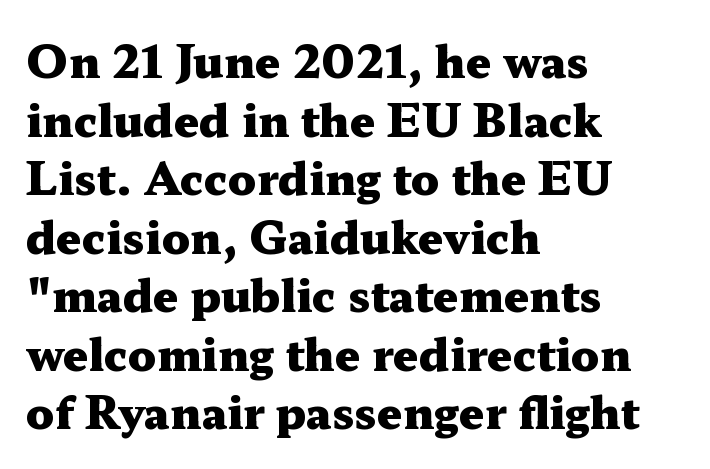
Q: Is the text bold? A: Yes.
Q: Is the text italic (slanted)? A: No, it is upright.
Q: Is the typeface a serif or a sans-serif typeface? A: Serif.
Q: Is the text underlined? A: No.
Q: How is the paragraph aligned? A: Left-aligned.
Q: Is the spacing between letters normal or unusually wide? A: Normal.
Q: Is the spacing between lines tight, normal or loose? A: Normal.
Q: Width (condensed, normal, or wide)? A: Wide.
Q: Stroke contrast? A: Medium.
Q: x-height? A: Medium.
Q: Monospaced? A: No.
